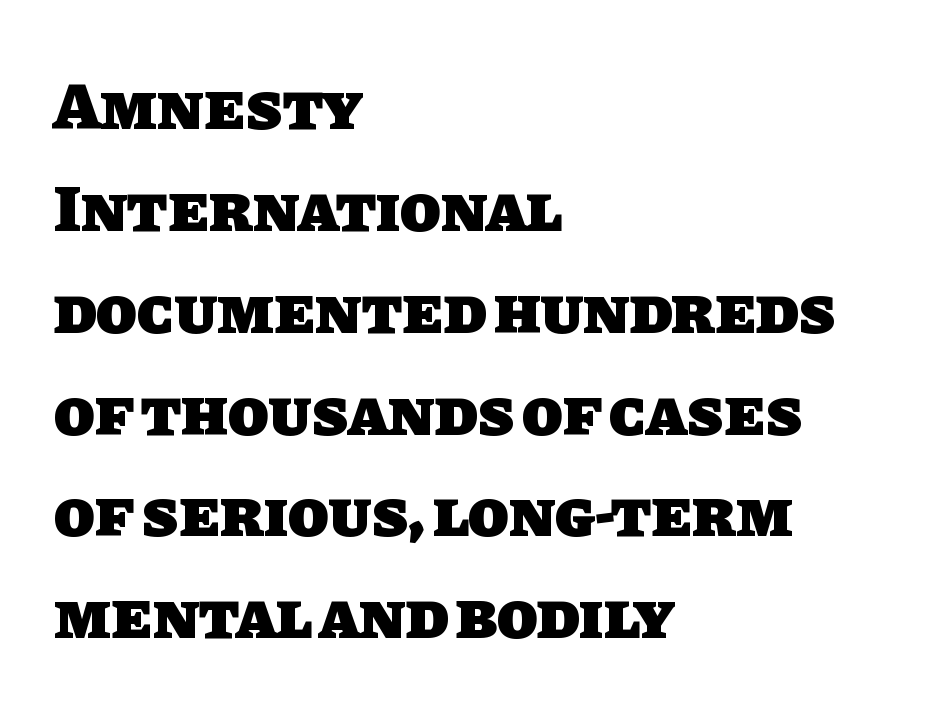
The image shows 67 px heavy sans-serif type; set left-aligned, normal line spacing (1.52x), normal letter spacing, not underlined; low stroke contrast and a large x-height.
